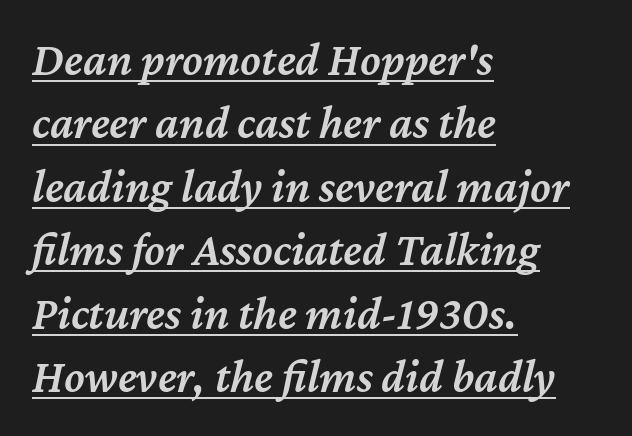
Regular leading. The rendering uses the underline text-decoration. Think of a printed novel: that variable character pitch is what you see here. Is the letter spacing exaggerated? No — it looks like the ordinary default. This is oblique type, the kind used for emphasis or titles.
